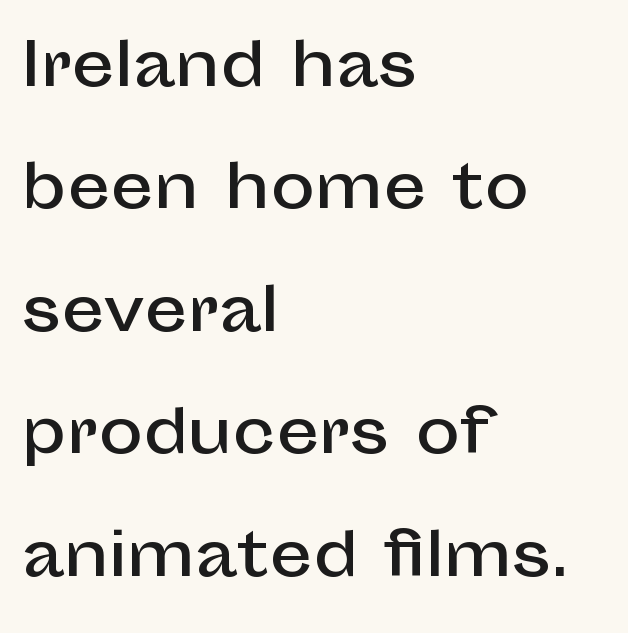
Where is the straight margin? On the left. Beneath every word, the page is bare. A roman cut, with each character standing at attention. You could not count columns in this text — the font is proportionally spaced. The letters sit at their default tracking, neither squeezed nor spread. Vertical spacing — loose.
